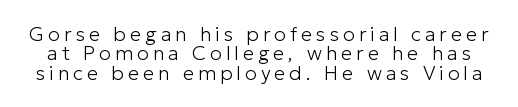
The image shows 20 px text type, upright; set tight line spacing (0.97x), unusually wide letter spacing (+0.2 em), not underlined.
